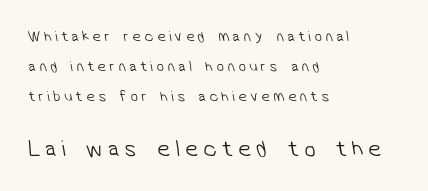
These lines stand farther apart than default settings would place them. Inter-character spacing is expanded well beyond the font's built-in metrics. The letterforms sit at book weight or below. In this sample the second text group is rendered at the bigger scale.
